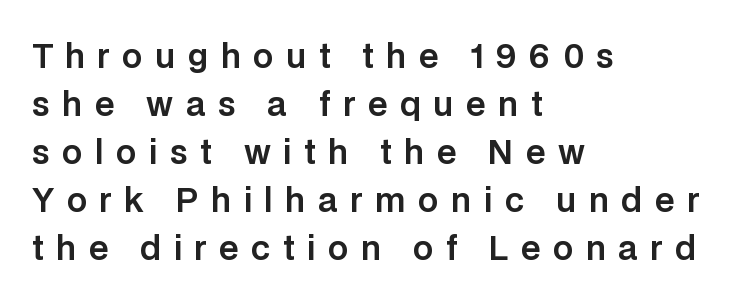
The image shows 32 px sans-serif type, upright; set left-aligned, normal line spacing (1.5x), unusually wide letter spacing (+0.39 em), not underlined; low stroke contrast and a large x-height.
